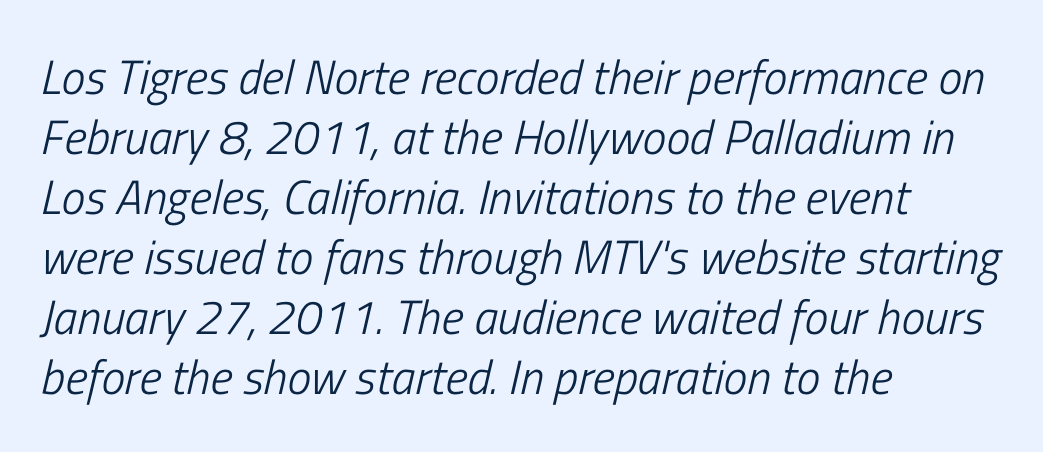
Regular leading. If you drew a line through each stem, it would be angled. Compared with a typical body face, this is equally light or lighter still. The specimen omits any rule beneath the text block's lines. The letters advance in unequal steps, a hallmark of proportional type.
